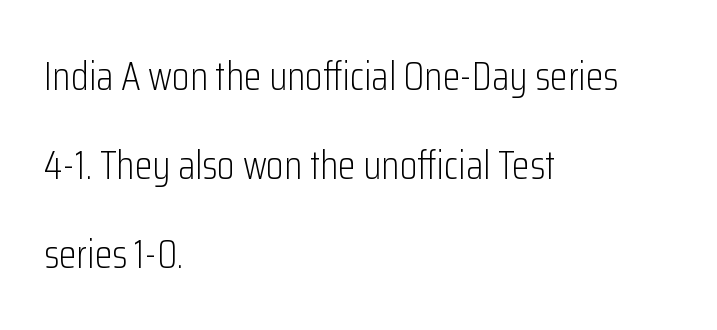
{"serif": "no", "italic": "no", "bold": "no", "weight": "light", "width": "condensed", "stroke_contrast": "low", "x_height": "medium", "monospaced": "no", "underline": "no", "align": "left", "line_spacing": "loose", "line_spacing_ratio": 2.22, "letter_spacing": "normal", "letter_spacing_em": 0.0, "glyph_px": 40}
